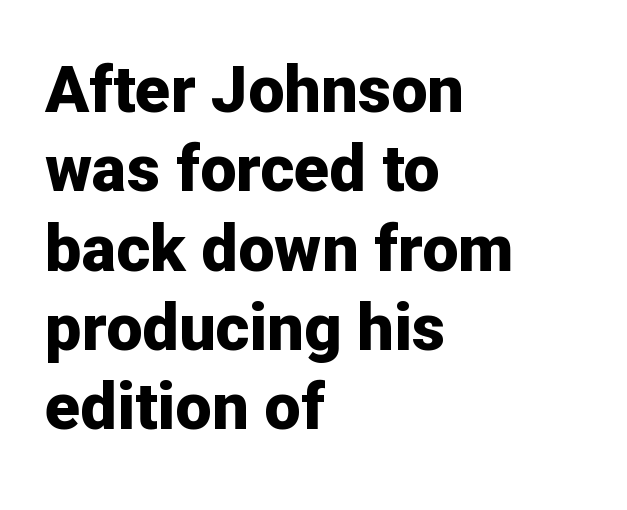
Q: Is the text bold? A: Yes.
Q: Is the text italic (slanted)? A: No, it is upright.
Q: Is the typeface a serif or a sans-serif typeface? A: Sans-serif.
Q: Is the text underlined? A: No.
Q: How is the paragraph aligned? A: Left-aligned.
Q: Is the spacing between letters normal or unusually wide? A: Normal.
Q: Width (condensed, normal, or wide)? A: Normal.
Q: Stroke contrast? A: Low.
Q: x-height? A: Medium.
Q: Monospaced? A: No.
